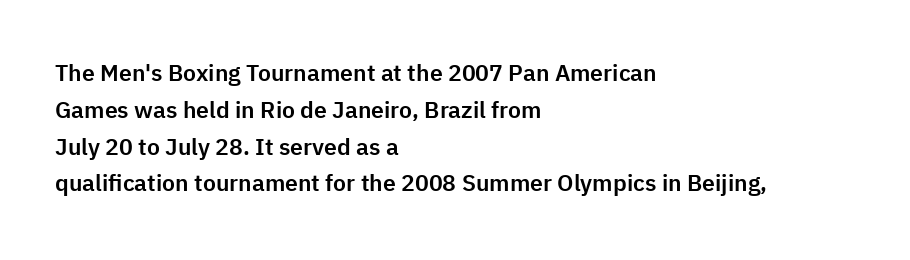
{"italic": "no", "underline": "no", "align": "left", "line_spacing": "normal", "line_spacing_ratio": 1.6, "letter_spacing": "normal", "letter_spacing_em": 0.0, "glyph_px": 23}
